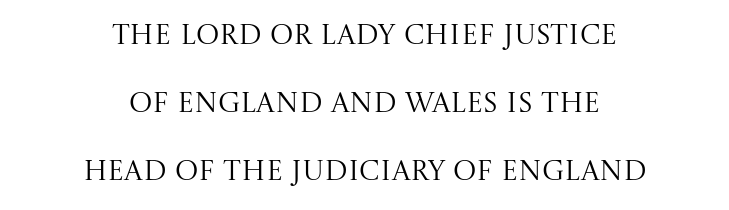
This sample trades compactness for vertical openness between lines. Regarding serifs, this sample has them. The font is comparable to plain body text, perhaps lighter. If you drew a line through each stem, it would be perfectly vertical. This sample has the flowing, uneven cadence of proportional lettering. Compared with typical body copy, the letter spacing here is the same.
